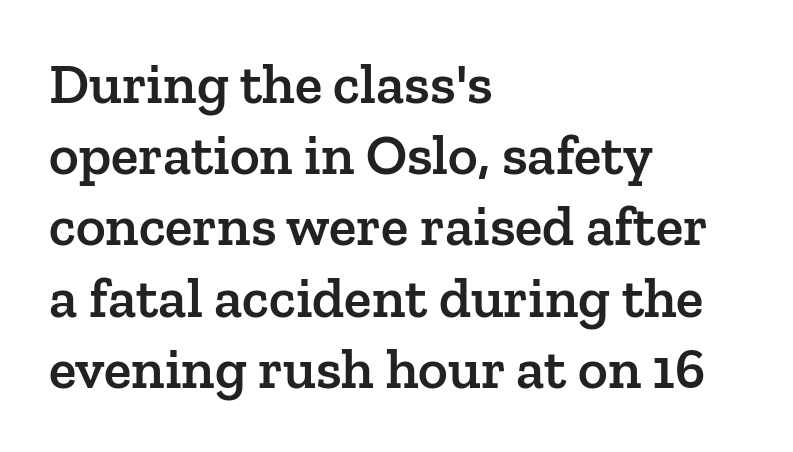
The letterforms sit shoulder to shoulder at normal distance. Vertical strokes here are truly vertical. Honestly, there is no underline to notice here at all. The rendering uses natural spacing where letterforms have individual widths.
